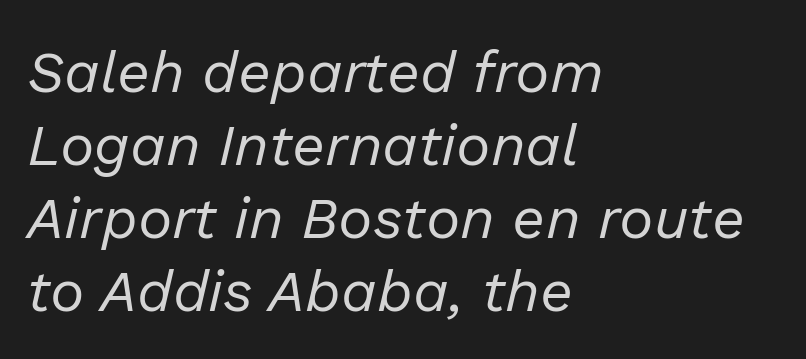
Q: Is the text bold? A: No.
Q: Is the text italic (slanted)? A: Yes, it leans right by about 13 degrees.
Q: Is the text underlined? A: No.
Q: How is the paragraph aligned? A: Left-aligned.
Q: Is the spacing between letters normal or unusually wide? A: Normal.
Q: Is the spacing between lines tight, normal or loose? A: Normal.
Q: Width (condensed, normal, or wide)? A: Normal.
Q: Stroke contrast? A: Low.
Q: x-height? A: Medium.
Q: Monospaced? A: No.
